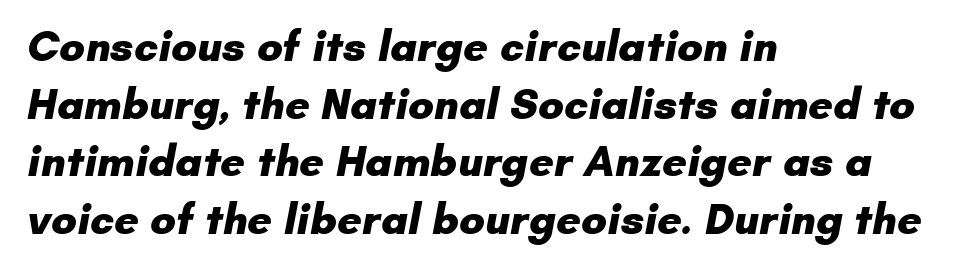
{"serif": "no", "bold": "yes", "weight": "heavy", "width": "normal", "stroke_contrast": "low", "x_height": "small", "monospaced": "no", "underline": "no", "align": "left", "line_spacing": "normal", "line_spacing_ratio": 1.34, "letter_spacing": "normal", "letter_spacing_em": 0.0, "glyph_px": 43}
